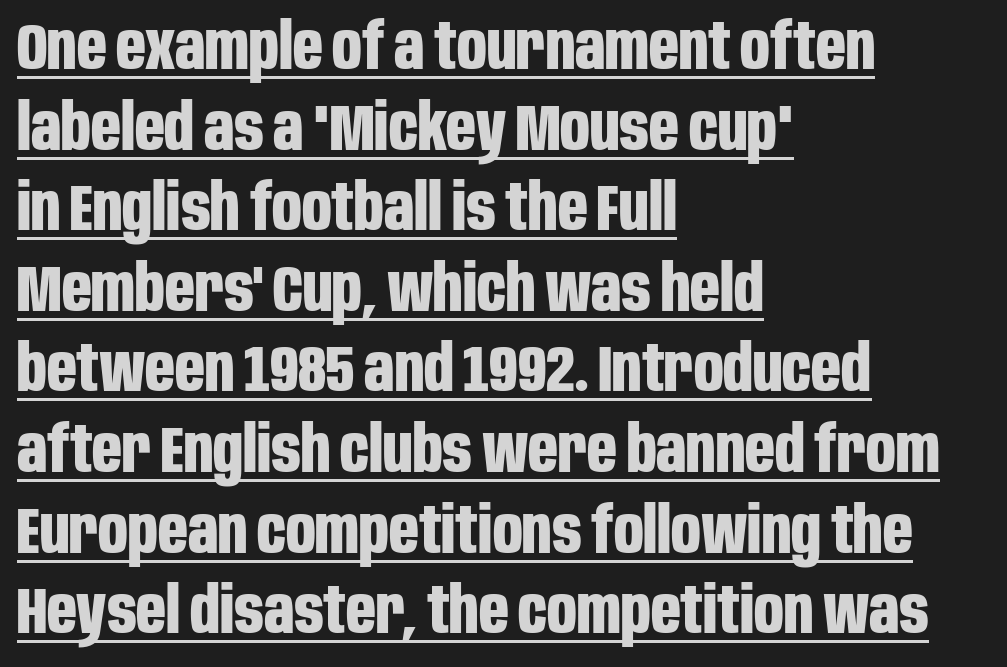
The image shows 65 px bold, condensed sans-serif type, upright; set left-aligned, line spacing 1.24x, normal letter spacing, underlined; low stroke contrast and a large x-height.
